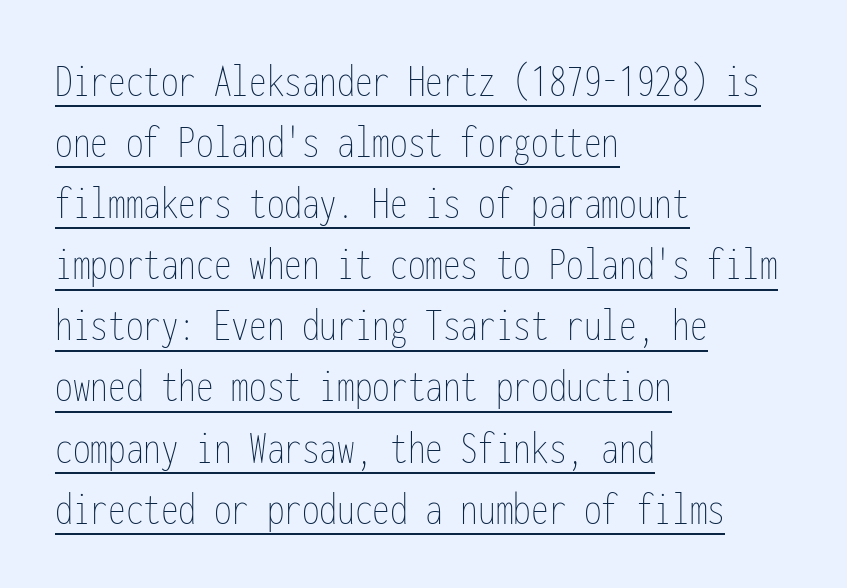
The gaps between neighbouring characters are ordinary and unremarkable. The letters stand straight up with perfectly vertical stems. Here the designer chose a console-style face with uniform glyph widths. A light-to-regular cut is what we see here. Students, observe: this is what conventionally led text looks like. Is there an underline? Yes — a line sits under the letters.
